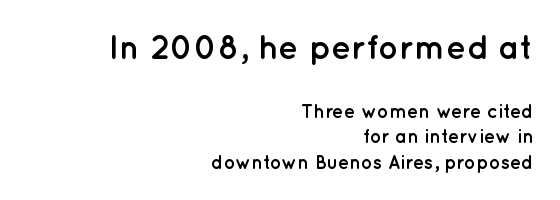
Q: Is the text bold? A: Yes.
Q: Is the text italic (slanted)? A: No, it is upright.
Q: Is the typeface a serif or a sans-serif typeface? A: Sans-serif.
Q: Is the text underlined? A: No.
Q: How is the paragraph aligned? A: Right-aligned.
Q: Is the spacing between letters normal or unusually wide? A: Normal.
Q: Is the spacing between lines tight, normal or loose? A: Normal.
Q: Which block of text is set in a larger size, the first (top) or the second (bottom)? A: The first (top) one.
Q: Width (condensed, normal, or wide)? A: Normal.
Q: Stroke contrast? A: Low.
Q: x-height? A: Medium.
Q: Monospaced? A: No.
